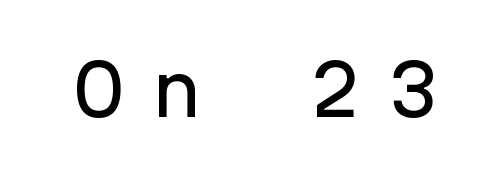
{"serif": "no", "italic": "no", "width": "normal", "stroke_contrast": "low", "x_height": "medium", "monospaced": "yes", "underline": "no", "letter_spacing": "wide", "letter_spacing_em": 0.39, "glyph_px": 69}
